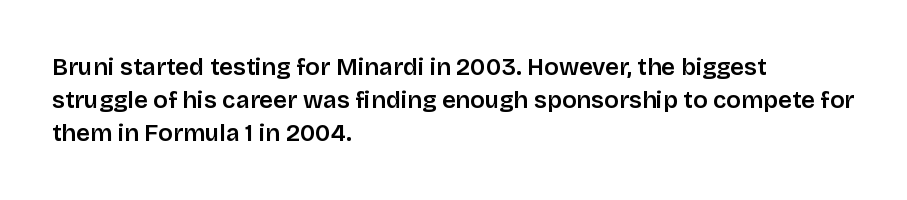
Q: Is the text italic (slanted)? A: No, it is upright.
Q: Is the text underlined? A: No.
Q: How is the paragraph aligned? A: Left-aligned.
Q: Is the spacing between letters normal or unusually wide? A: Normal.
Q: Is the spacing between lines tight, normal or loose? A: Normal.
